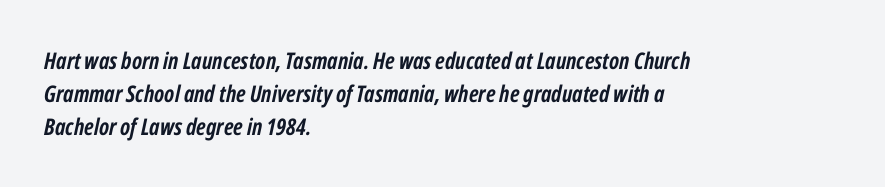
Rendered with sloped, italic letterforms. Lines of text with bare space underneath. There is no visible air inserted between adjacent glyphs. I'd describe the lettering as bold — thick and assertive. Vertical spacing — default.
